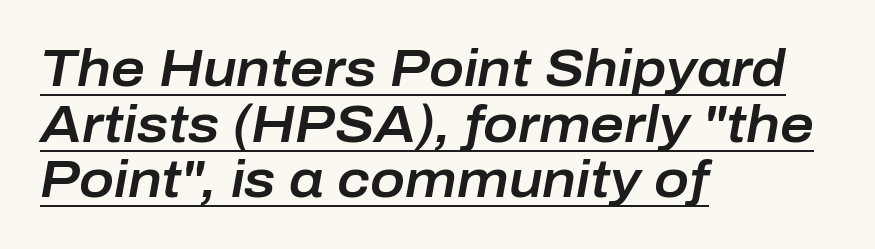
Caption: lettering with a line underneath. Varying glyph widths throughout — classic text-font behaviour. Very little white space separates one row of letters from the next. No extra tracking has been applied to these lines. This rendering uses left alignment, leaving the right contour irregular. The rendering applies a slant to the glyphs.
